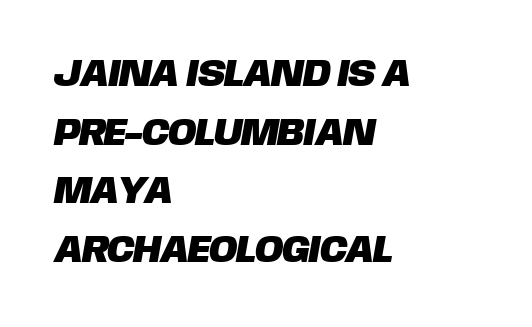
The image shows 38 px sans-serif type; set left-aligned, normal line spacing (1.54x), normal letter spacing, not underlined; low stroke contrast and a large x-height.
